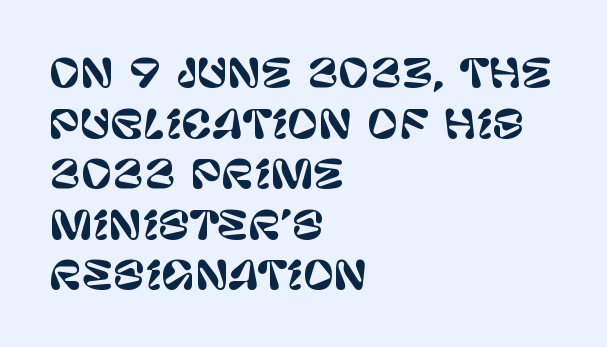
Leading: standard. Glyph-to-glyph distance matches everyday printed text. A bare baseline throughout the passage. Serifs: no, the terminals of the letterforms are clean.
